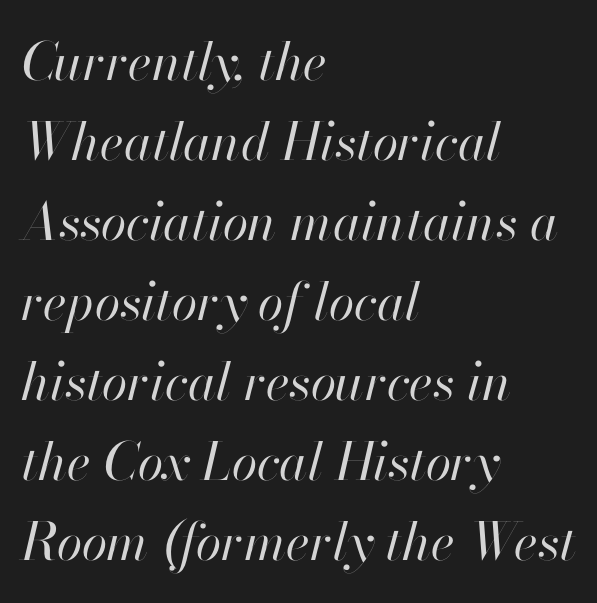
The image shows 52 px regular-weight type, italic (leaning right); set left-aligned, normal line spacing (1.54x), normal letter spacing, not underlined; high stroke contrast and a small x-height.
